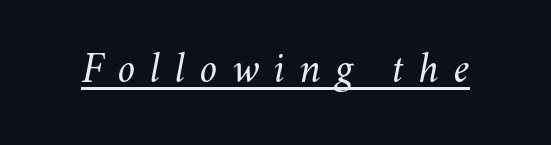
{"italic": "yes", "lean": "right", "slant_degrees": 11, "bold": "no", "weight": "light", "width": "normal", "stroke_contrast": "medium", "x_height": "small", "monospaced": "no", "underline": "yes", "letter_spacing": "wide", "letter_spacing_em": 0.33, "glyph_px": 44}
